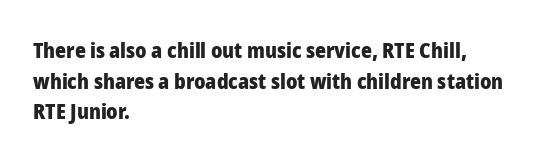
The image shows 21 px bold type, upright; set left-aligned, normal line spacing (1.46x), normal letter spacing, not underlined.
